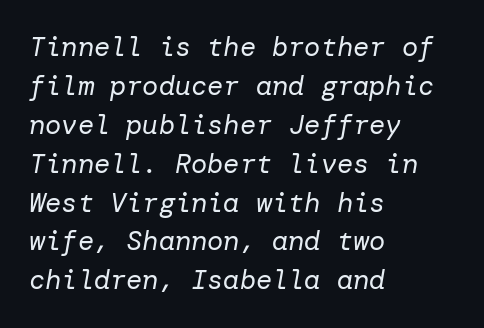
Q: Is the text bold? A: No.
Q: Is the text italic (slanted)? A: Yes, it leans right by about 10 degrees.
Q: Is the text underlined? A: No.
Q: How is the paragraph aligned? A: Left-aligned.
Q: Is the spacing between letters normal or unusually wide? A: Normal.
Q: Is the spacing between lines tight, normal or loose? A: Normal.
